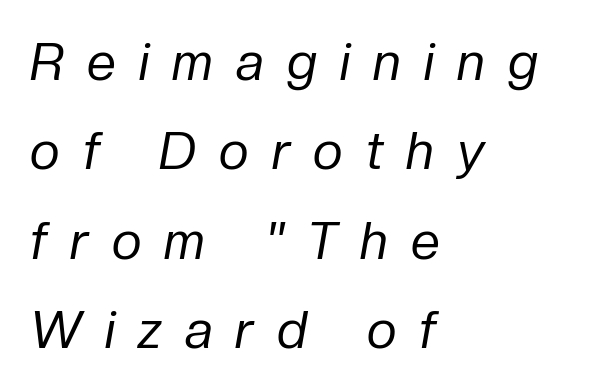
{"italic": "yes", "lean": "right", "slant_degrees": 10, "bold": "no", "weight": "regular", "width": "normal", "stroke_contrast": "low", "x_height": "medium", "monospaced": "no", "underline": "no", "align": "left", "line_spacing_ratio": 1.72, "letter_spacing": "wide", "letter_spacing_em": 0.45, "glyph_px": 52}
